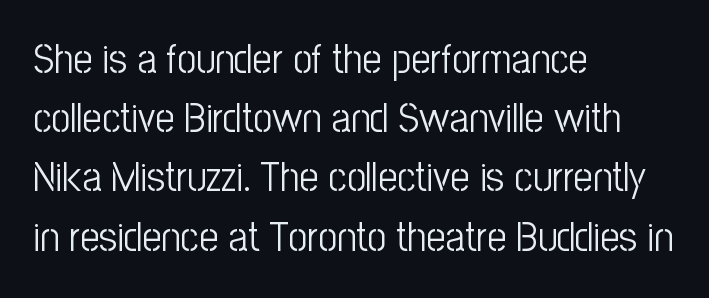
The image shows 42 px light, condensed sans-serif type, upright; set left-aligned, normal line spacing (1.41x), normal letter spacing, not underlined; low stroke contrast and a medium x-height.
